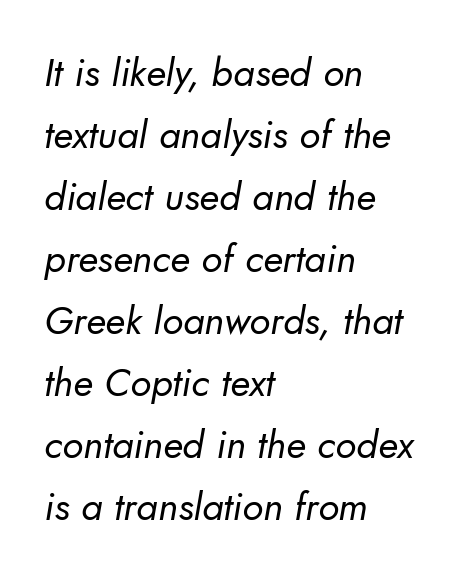
{"serif": "no", "bold": "no", "weight": "regular", "width": "normal", "stroke_contrast": "low", "x_height": "small", "monospaced": "no", "underline": "no", "align": "left", "line_spacing": "normal", "line_spacing_ratio": 1.59, "letter_spacing": "normal", "letter_spacing_em": 0.0, "glyph_px": 39}
